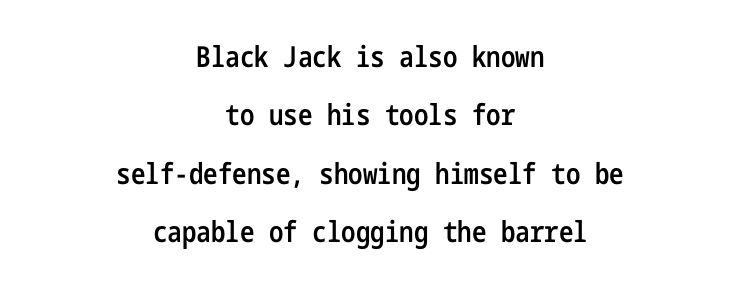
The image shows 29 px semibold, condensed sans-serif type, upright; set centered, loose line spacing (2.01x), normal letter spacing, not underlined; low stroke contrast and a medium x-height.
